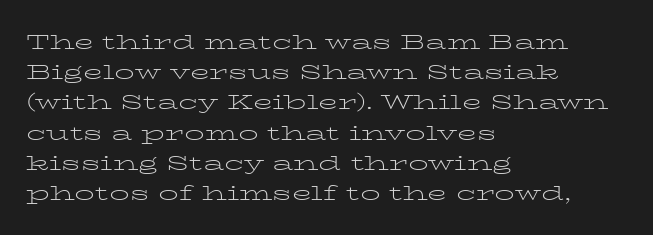
The image shows 20 px text type, upright; set left-aligned, normal line spacing (1.51x), normal letter spacing, not underlined.
